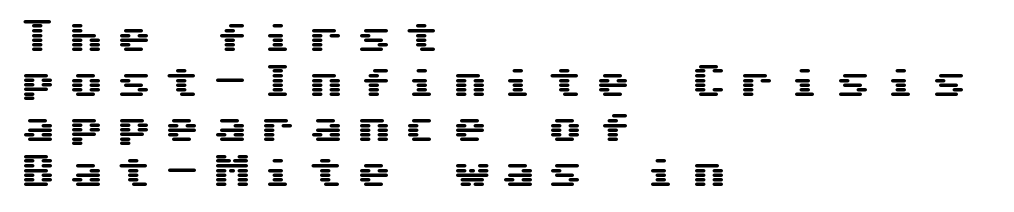
{"serif": "no", "italic": "no", "width": "wide", "stroke_contrast": "medium", "x_height": "medium", "underline": "no", "align": "left", "line_spacing": "normal", "line_spacing_ratio": 1.29, "letter_spacing": "wide", "letter_spacing_em": 0.37, "glyph_px": 35}
